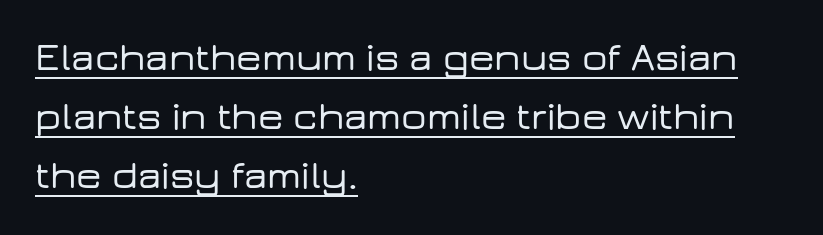
The image shows 40 px wide sans-serif type, upright; set left-aligned, normal line spacing (1.48x), normal letter spacing, underlined; low stroke contrast and a medium x-height.
